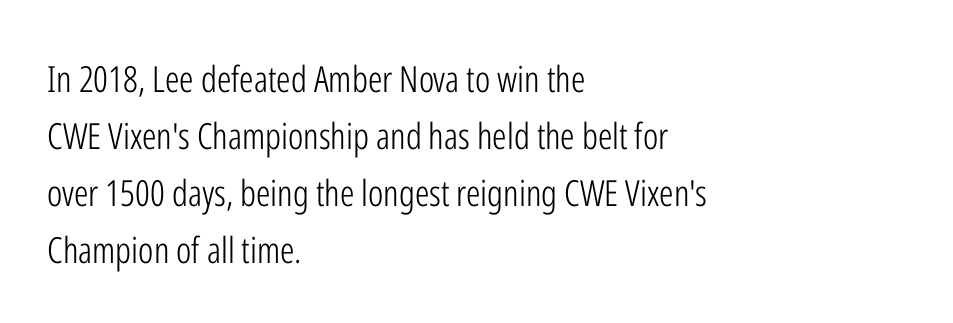
Q: Is the text bold? A: No.
Q: Is the text italic (slanted)? A: No, it is upright.
Q: Is the typeface a serif or a sans-serif typeface? A: Sans-serif.
Q: Is the text underlined? A: No.
Q: How is the paragraph aligned? A: Left-aligned.
Q: Is the spacing between letters normal or unusually wide? A: Normal.
Q: Is the spacing between lines tight, normal or loose? A: Normal.
Q: Width (condensed, normal, or wide)? A: Condensed.
Q: Stroke contrast? A: Low.
Q: x-height? A: Medium.
Q: Monospaced? A: No.
